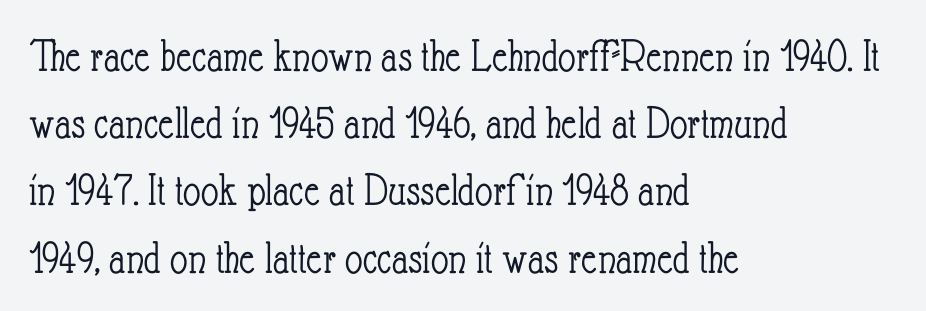
{"italic": "no", "bold": "no", "weight": "light", "width": "condensed", "stroke_contrast": "low", "x_height": "small", "monospaced": "no", "underline": "no", "align": "left", "line_spacing": "normal", "line_spacing_ratio": 1.4, "letter_spacing": "normal", "letter_spacing_em": 0.0, "glyph_px": 48}
